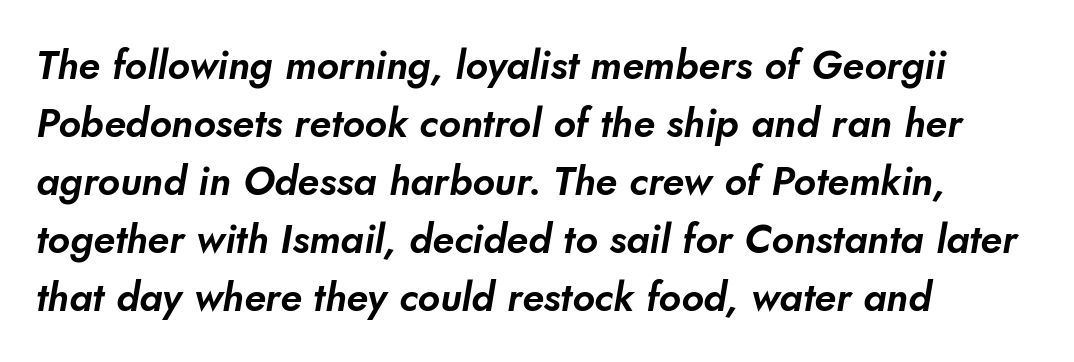
Line beginnings align vertically; line endings do not. Students, note that the glyphs here touch the page at normal intervals. Look at the bottom of the vertical strokes: they stop flat, with no serifs. If you measured baseline to baseline, you'd find a middling distance. The area under the type is left untouched. The face used here is proportionally spaced, like ordinary book or web type.
